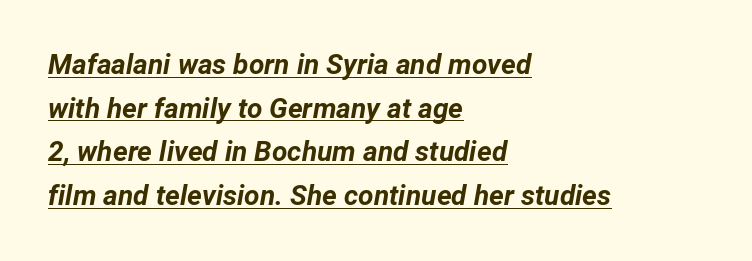
This rendering features underlined lettering. Slant detected: the letters are inclined. This rendering leaves character spacing at its baseline value. Think of a printed novel: that variable character pitch is what you see here.
